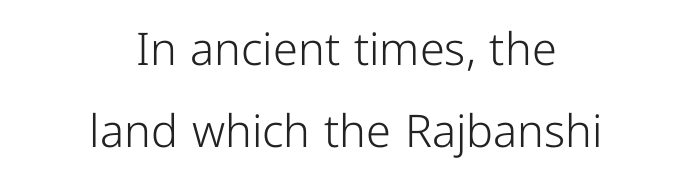
I'd call this a sans setting — the letters go barefoot. The glyphs are unaccompanied by any horizontal stroke below them. This is not heavy type; no bold has been used. Layout note: lines centered. Looks like regular typesetting: each glyph gets only the width it needs.
